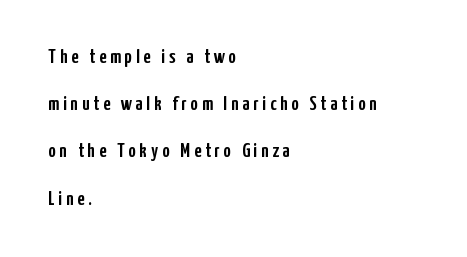
Q: Is the text italic (slanted)? A: No, it is upright.
Q: Is the text underlined? A: No.
Q: How is the paragraph aligned? A: Left-aligned.
Q: Is the spacing between letters normal or unusually wide? A: Unusually wide.
Q: Is the spacing between lines tight, normal or loose? A: Loose.
